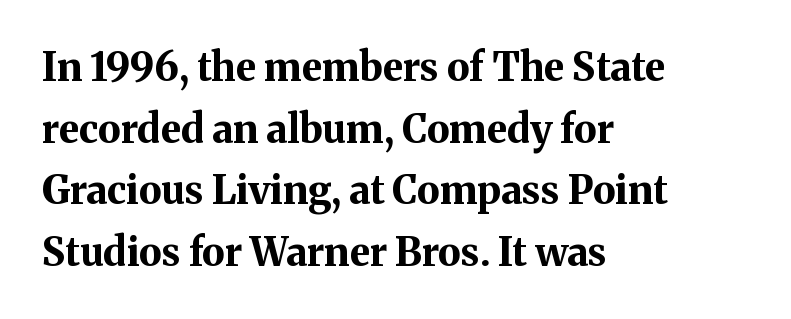
{"serif": "yes", "italic": "no", "bold": "yes", "weight": "bold", "width": "normal", "stroke_contrast": "medium", "x_height": "medium", "monospaced": "no", "underline": "no", "align": "left", "line_spacing": "normal", "line_spacing_ratio": 1.58, "letter_spacing": "normal", "letter_spacing_em": 0.0, "glyph_px": 39}
